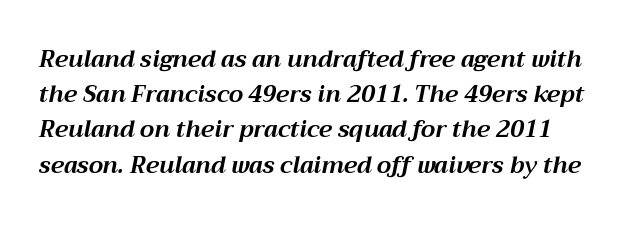
Students, this is bold: see how much ink each stroke carries. This rendering features lettering with no underline. The tracking reads as untouched default to a designer's eye. Normally led — the rows are evenly, conventionally spaced. Slanted lettering throughout.
